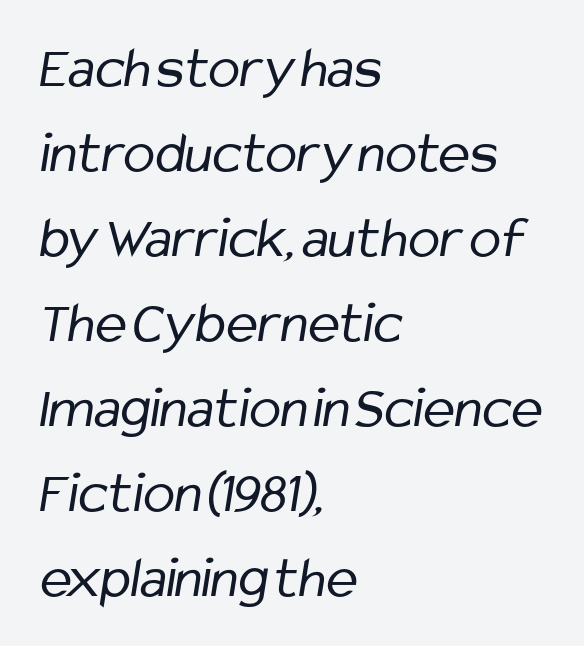
{"serif": "no", "bold": "no", "weight": "regular", "width": "condensed", "stroke_contrast": "low", "x_height": "medium", "monospaced": "no", "underline": "no", "align": "left", "line_spacing": "normal", "line_spacing_ratio": 1.44, "letter_spacing": "normal", "letter_spacing_em": 0.0, "glyph_px": 59}
